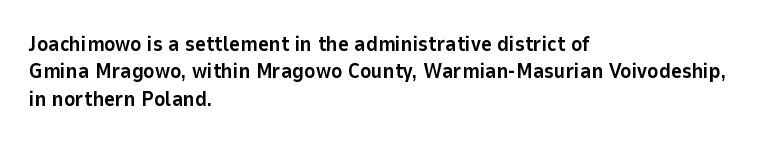
Q: Is the text bold? A: Yes.
Q: Is the text italic (slanted)? A: No, it is upright.
Q: Is the text underlined? A: No.
Q: How is the paragraph aligned? A: Left-aligned.
Q: Is the spacing between letters normal or unusually wide? A: Normal.
Q: Is the spacing between lines tight, normal or loose? A: Normal.
